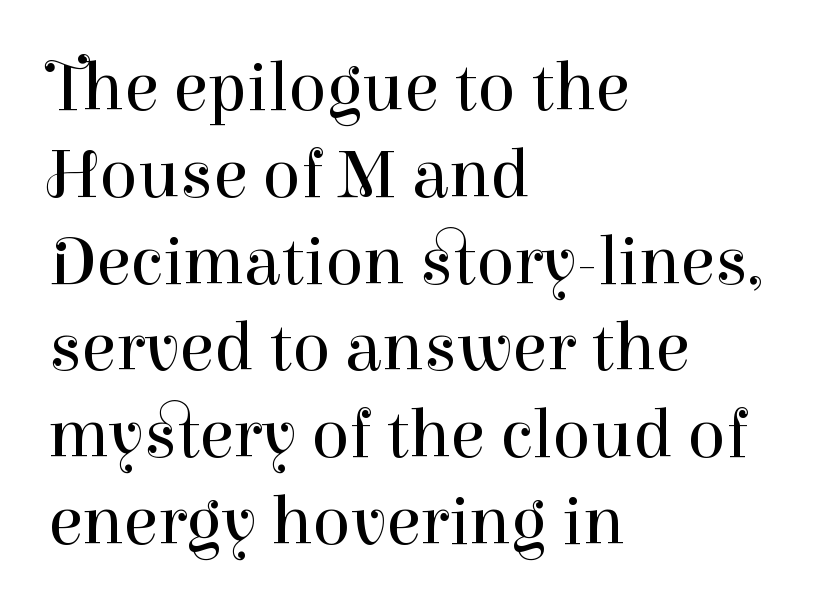
Underline: absent. Heft: none added — not bold. The letters advance in unequal steps, a hallmark of proportional type. Do the letters lean? They stand straight. The designer went with a serif here, giving each stem small feet. Inter-character spacing is left at the font's built-in metrics.
